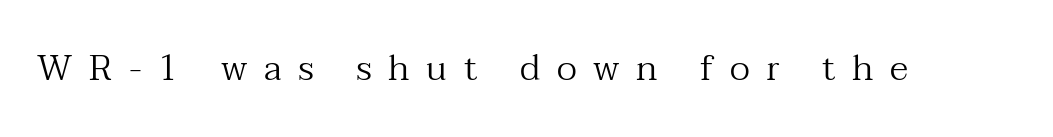
The image shows 36 px regular-weight serif type, upright; set unusually wide letter spacing (+0.46 em), not underlined; medium stroke contrast and a medium x-height.
